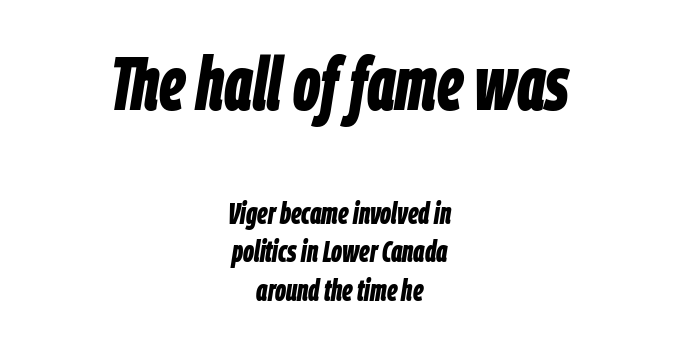
Think of a printed novel: that variable character pitch is what you see here. Italic? Definitely — the glyphs are oblique. Heavy, bold letterforms. The space between consecutive lines is moderate. Compare the two chunks: the upper has the greater cap height. Honestly, the letter spacing is just normal — you wouldn't notice it.
